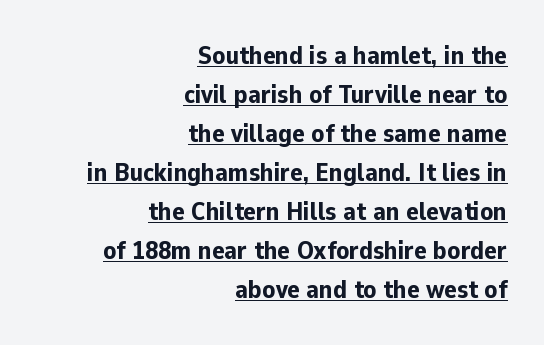
This sample uses an upright cut, with every glyph sitting square on the baseline. The letters are bold, with thick, heavy strokes. Notice how the passage keeps a crisp vertical edge on the right only. Caption: standard tracking, unaltered.
